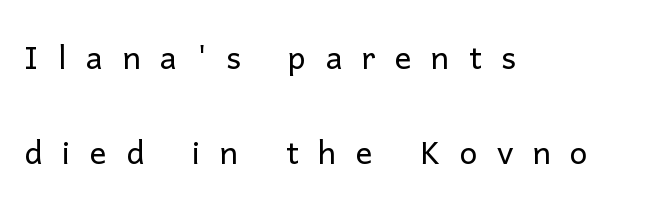
Posture: vertical. The weight tops out at a normal text grade. The font family rendered here belongs to the sans-serif group. Bare-footed words on every line. Do the characters align in a grid? No, the font is proportional. Compared with typical body copy, the letter spacing here is much looser.
